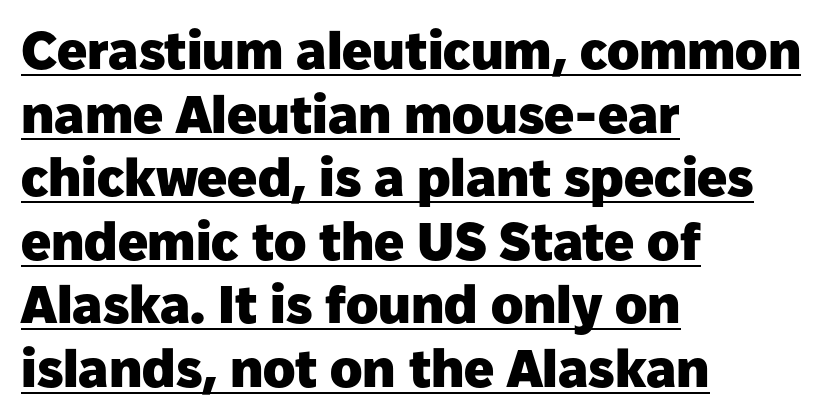
Q: Is the text bold? A: Yes.
Q: Is the text italic (slanted)? A: No, it is upright.
Q: Is the typeface a serif or a sans-serif typeface? A: Sans-serif.
Q: Is the text underlined? A: Yes.
Q: How is the paragraph aligned? A: Left-aligned.
Q: Is the spacing between letters normal or unusually wide? A: Normal.
Q: Width (condensed, normal, or wide)? A: Normal.
Q: Stroke contrast? A: Low.
Q: x-height? A: Medium.
Q: Monospaced? A: No.
